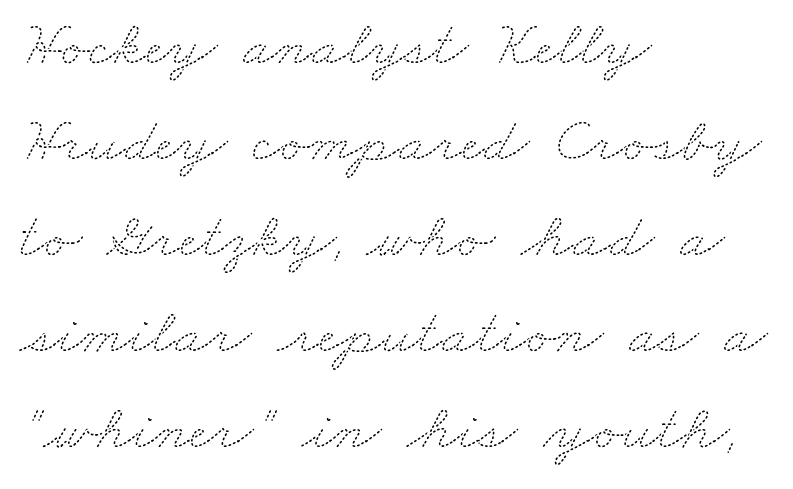
The passage shown is typed in a proportional face where columns would drift. Standard letterfit; no display-style spreading of the glyphs. Summary of weight: not heavy and not bold. These lines are set flush left with a ragged right edge. Just letters on the line, the space beneath them empty.
